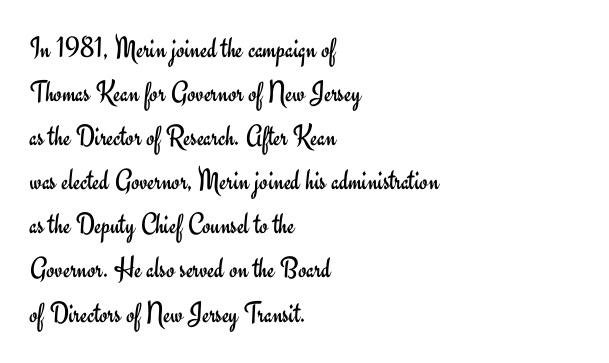
{"serif": "no", "bold": "no", "weight": "regular", "width": "normal", "stroke_contrast": "low", "x_height": "small", "monospaced": "no", "underline": "no", "align": "left", "line_spacing": "normal", "line_spacing_ratio": 1.47, "letter_spacing": "normal", "letter_spacing_em": 0.0, "glyph_px": 30}
